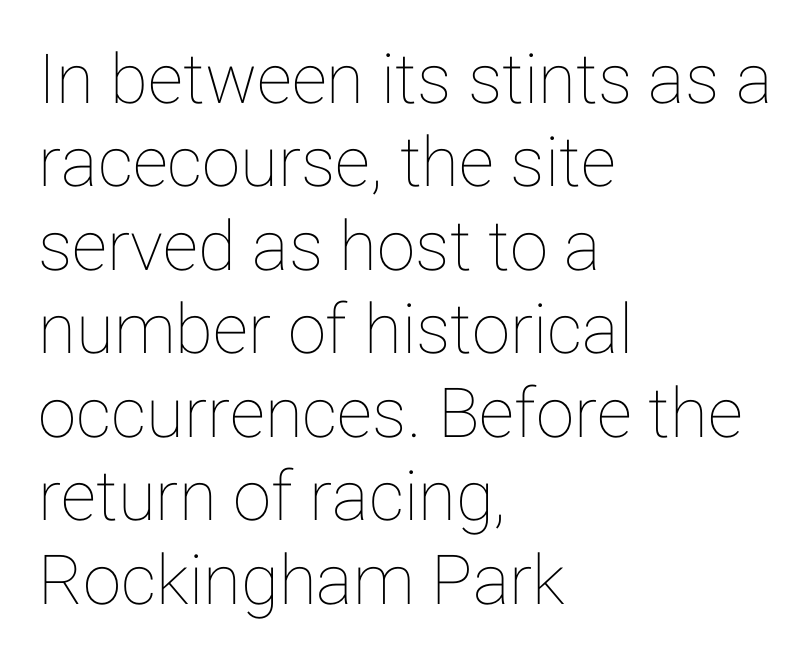
Q: Is the text italic (slanted)? A: No, it is upright.
Q: Is the text underlined? A: No.
Q: How is the paragraph aligned? A: Left-aligned.
Q: Is the spacing between letters normal or unusually wide? A: Normal.
Q: Width (condensed, normal, or wide)? A: Normal.
Q: Stroke contrast? A: Low.
Q: x-height? A: Medium.
Q: Monospaced? A: No.
